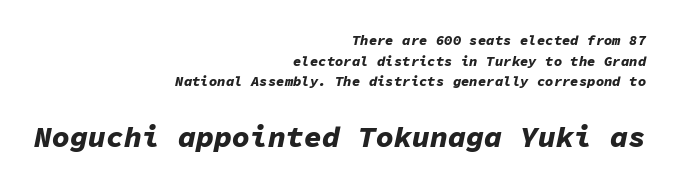
Q: Is the text bold? A: Yes.
Q: Is the text italic (slanted)? A: Yes, it leans right by about 11 degrees.
Q: Is the text underlined? A: No.
Q: How is the paragraph aligned? A: Right-aligned.
Q: Is the spacing between letters normal or unusually wide? A: Normal.
Q: Is the spacing between lines tight, normal or loose? A: Normal.
Q: Which block of text is set in a larger size, the first (top) or the second (bottom)? A: The second (bottom) one.
Q: Width (condensed, normal, or wide)? A: Normal.
Q: Stroke contrast? A: Low.
Q: x-height? A: Medium.
Q: Monospaced? A: Yes.
